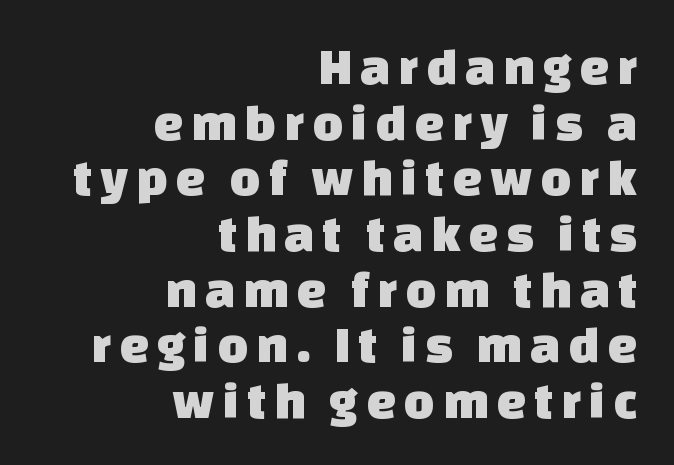
In terms of leading, this rendering errs on the cramped side. The string is rendered with underlining switched off. Each letter keeps its own natural width here, so spacing adapts to shape. Are there feet on the stems? There aren't — it's a sans.
